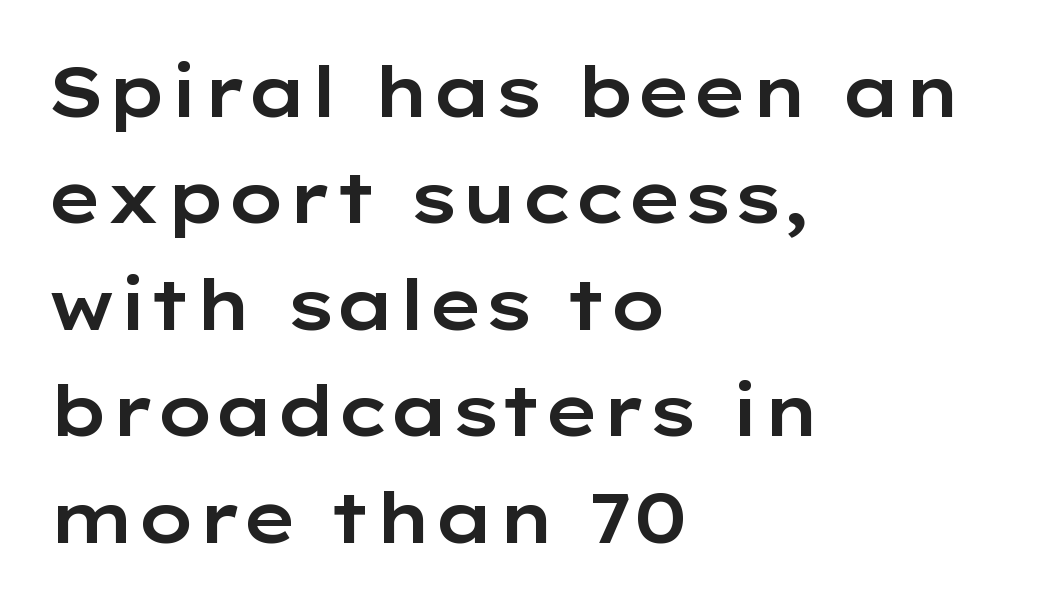
{"serif": "no", "italic": "no", "width": "wide", "stroke_contrast": "low", "x_height": "medium", "monospaced": "no", "underline": "no", "align": "left", "line_spacing": "normal", "line_spacing_ratio": 1.52, "letter_spacing": "normal", "letter_spacing_em": 0.0, "glyph_px": 70}
